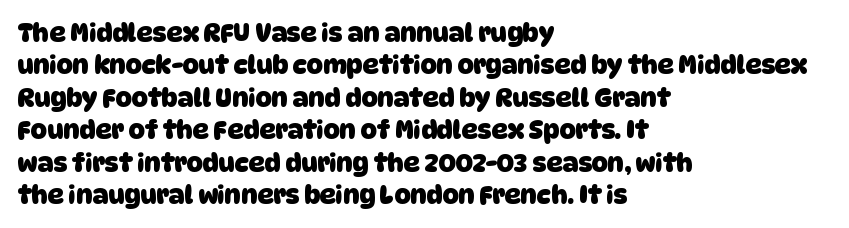
Reading down the column, the eye jumps a familiar distance to each next line. Descenders are the only things crossing below the line. Default kerning and tracking; the words read as compact shapes. Line starts are locked; line ends wander. Does the weight exceed regular? Yes, all the way to bold.
